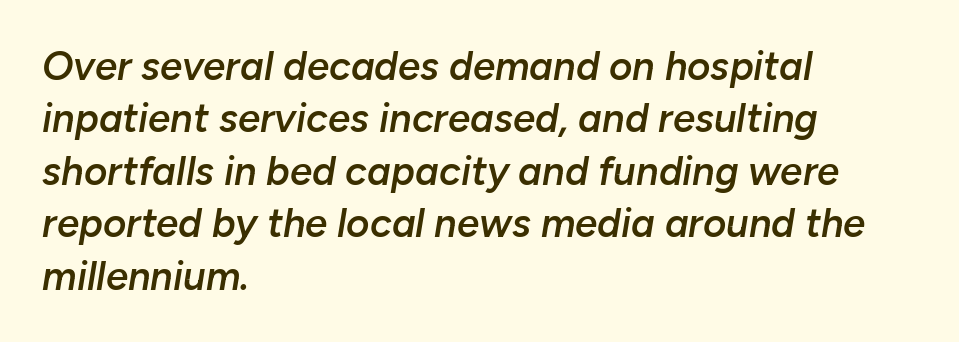
{"italic": "yes", "lean": "right", "slant_degrees": 10, "bold": "semi", "weight": "semibold", "width": "normal", "stroke_contrast": "low", "x_height": "medium", "monospaced": "no", "underline": "no", "align": "left", "line_spacing": "normal", "line_spacing_ratio": 1.31, "letter_spacing": "normal", "letter_spacing_em": 0.0, "glyph_px": 40}
